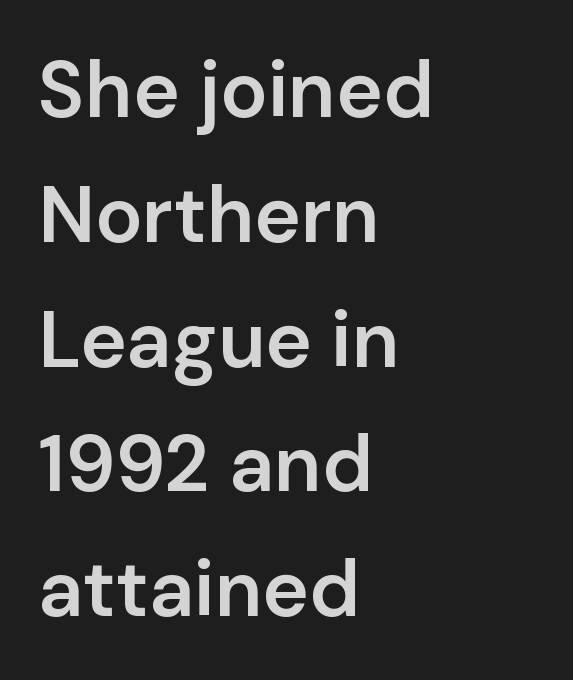
The image shows 79 px semibold sans-serif type, upright; set left-aligned, normal line spacing (1.58x), normal letter spacing, not underlined; low stroke contrast and a medium x-height.
